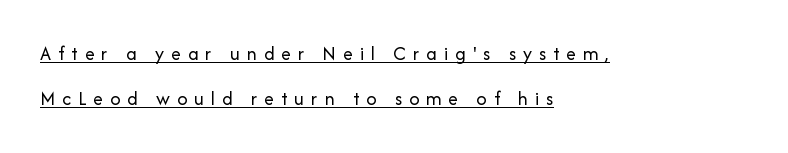
The image shows 20 px text type, upright; set left-aligned, loose line spacing (2.26x), unusually wide letter spacing (+0.35 em), underlined.
